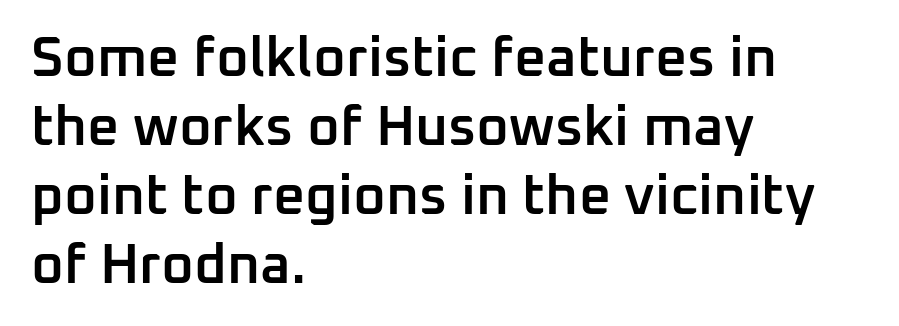
These lines are rendered in a variable-pitch font. Short note: letters normally spaced. Notice how the passage keeps a crisp vertical edge on the left only. Descenders hang freely into open space. Posture: vertical. Weight: semibold (demi).
